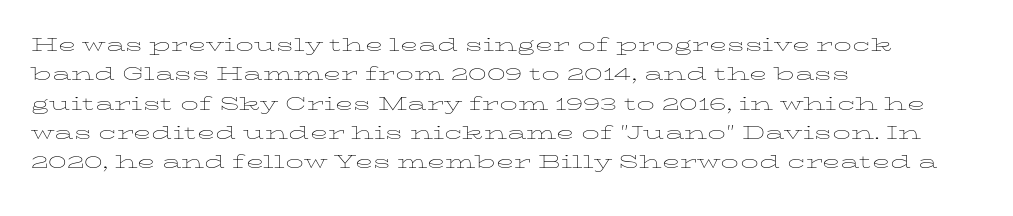
Q: Is the text bold? A: No.
Q: Is the text italic (slanted)? A: No, it is upright.
Q: Is the text underlined? A: No.
Q: How is the paragraph aligned? A: Left-aligned.
Q: Is the spacing between letters normal or unusually wide? A: Normal.
